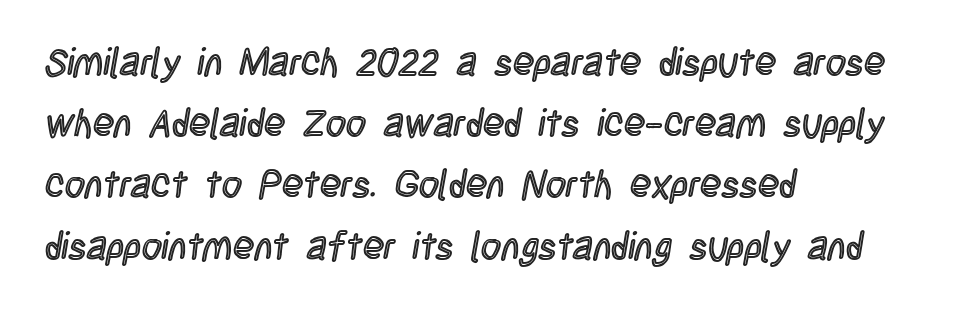
The strip under each line holds only bare page. Horizontal alignment here is leftward, the default for most running prose. Is the letter spacing exaggerated? No — it looks like the ordinary default.
